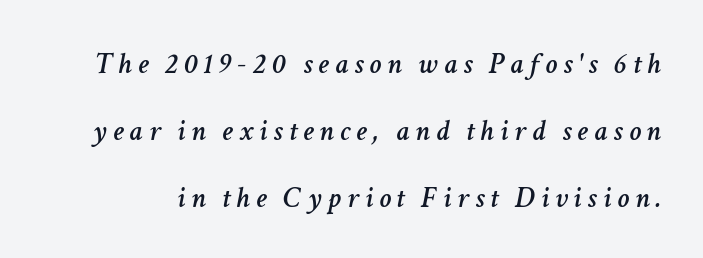
Q: Is the text italic (slanted)? A: Yes, it leans right by about 11 degrees.
Q: Is the text underlined? A: No.
Q: Is the spacing between letters normal or unusually wide? A: Unusually wide.
Q: Is the spacing between lines tight, normal or loose? A: Loose.
Q: Width (condensed, normal, or wide)? A: Normal.
Q: Stroke contrast? A: Low.
Q: x-height? A: Medium.
Q: Monospaced? A: No.
